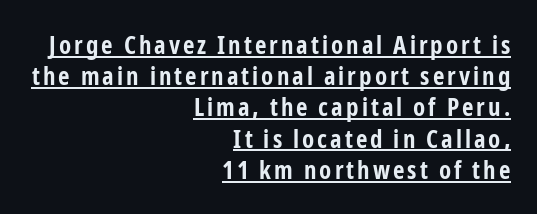
Rows of type keep a routine distance in the vertical direction. Posture: straight, roman, zero tilt. The face used here has the dense, thick strokes of a bold. What decoration does the sample have? An underline. The rag falls on the left side of this text block.
